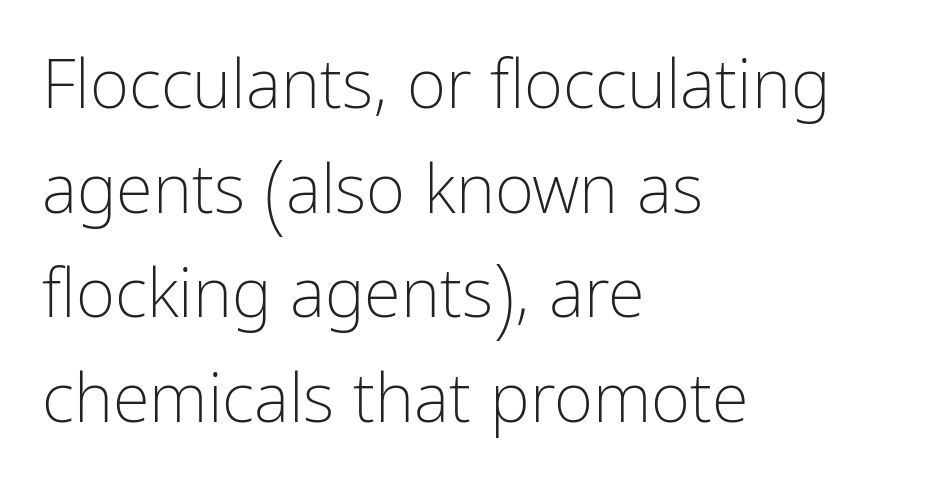
Q: Is the text bold? A: No.
Q: Is the text italic (slanted)? A: No, it is upright.
Q: Is the typeface a serif or a sans-serif typeface? A: Sans-serif.
Q: Is the text underlined? A: No.
Q: How is the paragraph aligned? A: Left-aligned.
Q: Is the spacing between letters normal or unusually wide? A: Normal.
Q: Is the spacing between lines tight, normal or loose? A: Normal.
Q: Width (condensed, normal, or wide)? A: Condensed.
Q: Stroke contrast? A: Low.
Q: x-height? A: Medium.
Q: Monospaced? A: No.
